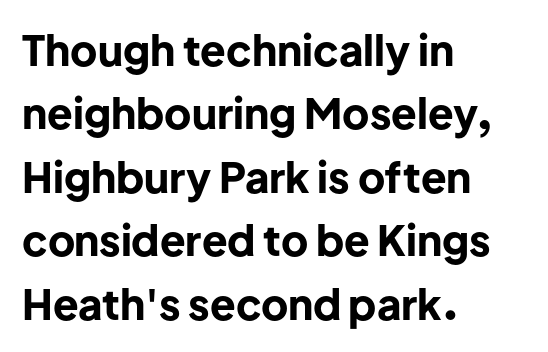
{"serif": "no", "italic": "no", "bold": "yes", "weight": "bold", "width": "normal", "stroke_contrast": "low", "x_height": "medium", "monospaced": "no", "underline": "no", "align": "left", "line_spacing": "normal", "line_spacing_ratio": 1.51, "letter_spacing": "normal", "letter_spacing_em": 0.0, "glyph_px": 42}
